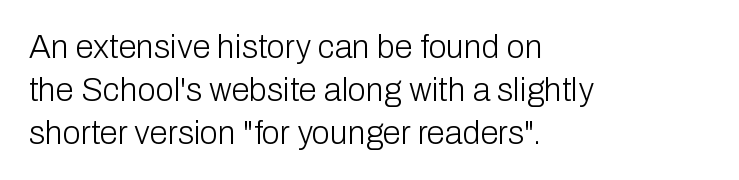
The image shows 33 px light sans-serif type, upright; set left-aligned, normal line spacing (1.3x), normal letter spacing, not underlined; low stroke contrast and a medium x-height.
